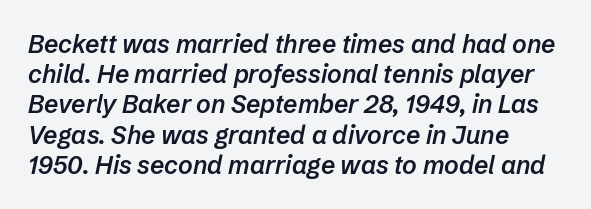
The image shows 25 px text type, italic (leaning right); set left-aligned, line spacing 1.21x, normal letter spacing, not underlined.
